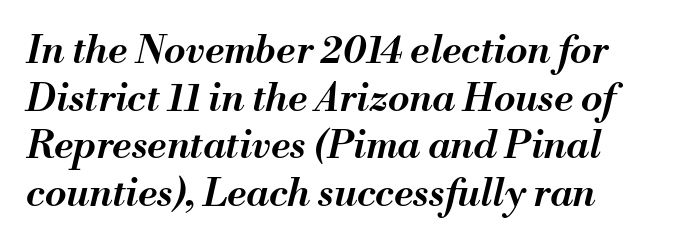
The image shows 39 px semibold type, italic (leaning right); set line spacing 1.22x, normal letter spacing, not underlined; medium stroke contrast and a small x-height.
